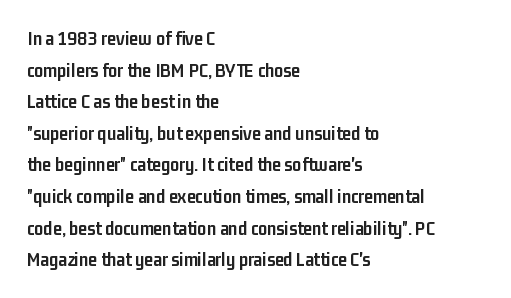
If you drew a line through each stem, it would be perfectly vertical. Nobody drew a line under any word here. A full-strength bold gives these letters their thick strokes. Honestly, the letter spacing is just normal — you wouldn't notice it. Left-aligned paragraph, ragged on the right.
